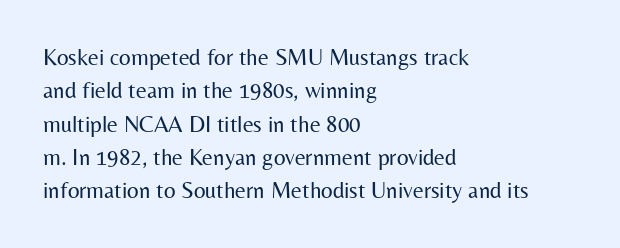
The image shows 23 px text type, upright; set left-aligned, normal line spacing (1.45x), normal letter spacing, not underlined.
